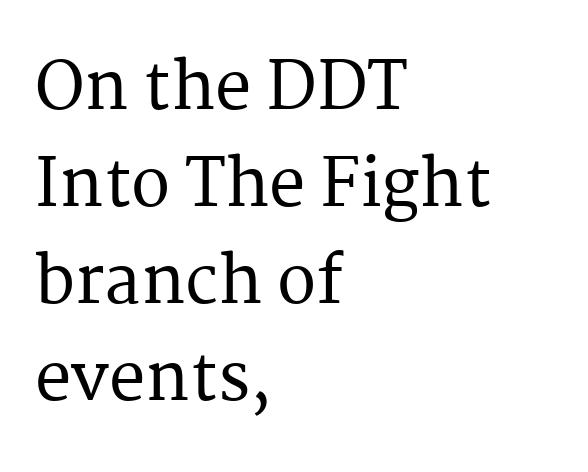
{"serif": "yes", "italic": "no", "width": "normal", "stroke_contrast": "medium", "x_height": "medium", "monospaced": "no", "underline": "no", "align": "left", "line_spacing": "normal", "line_spacing_ratio": 1.49, "letter_spacing": "normal", "letter_spacing_em": 0.0, "glyph_px": 65}
